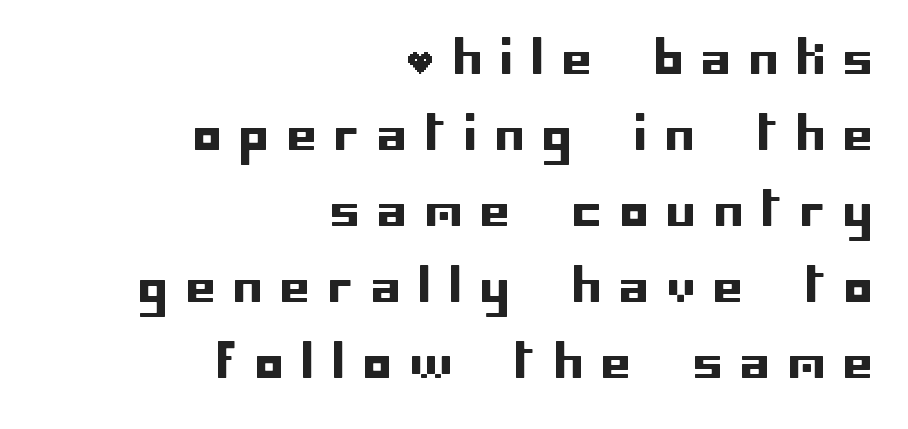
Q: Is the text italic (slanted)? A: No, it is upright.
Q: Is the typeface a serif or a sans-serif typeface? A: Sans-serif.
Q: Is the text underlined? A: No.
Q: How is the paragraph aligned? A: Right-aligned.
Q: Is the spacing between letters normal or unusually wide? A: Unusually wide.
Q: Is the spacing between lines tight, normal or loose? A: Normal.
Q: Width (condensed, normal, or wide)? A: Normal.
Q: Stroke contrast? A: Low.
Q: x-height? A: Large.
